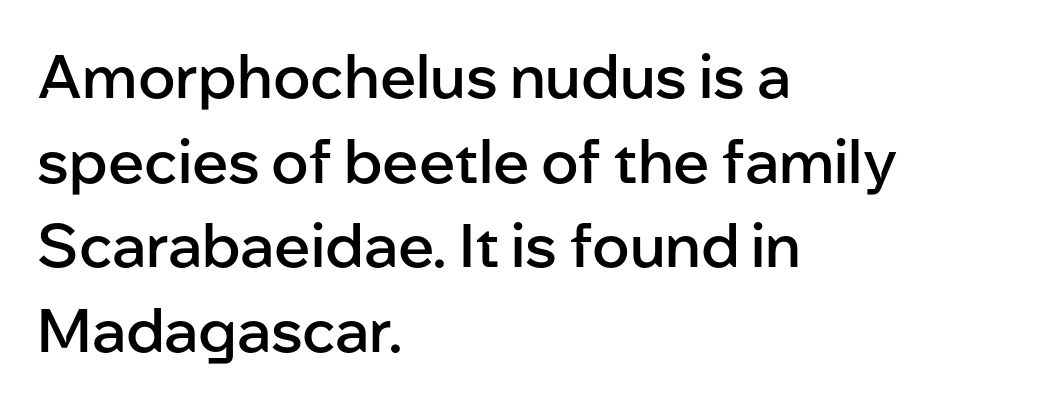
{"serif": "no", "italic": "no", "bold": "semi", "weight": "semibold", "width": "normal", "stroke_contrast": "low", "x_height": "medium", "monospaced": "no", "underline": "no", "align": "left", "line_spacing": "normal", "line_spacing_ratio": 1.41, "letter_spacing": "normal", "letter_spacing_em": 0.0, "glyph_px": 60}
